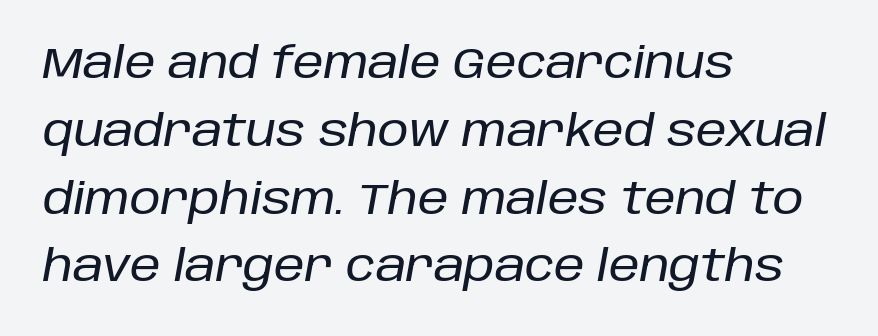
Compared with a centered layout, this one pins lines to the left instead. Characters follow at the spacing the type designer built in. How would I describe the line gaps? Plain and ordinary. Each letter keeps its own natural width here, so spacing adapts to shape.
